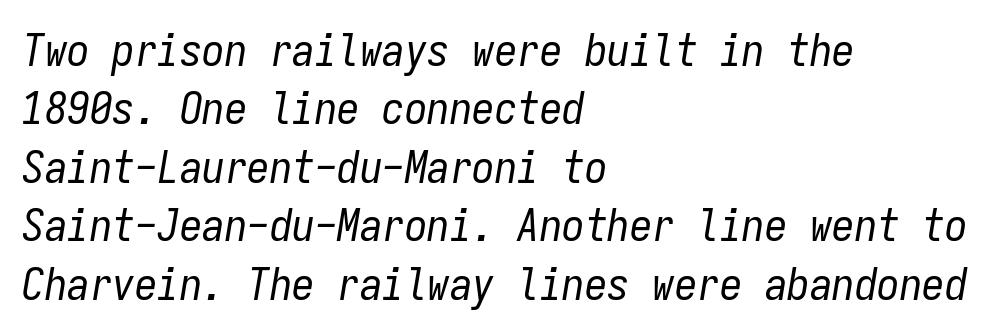
Q: Is the text bold? A: No.
Q: Is the text italic (slanted)? A: Yes, it leans right by about 9 degrees.
Q: Is the text underlined? A: No.
Q: How is the paragraph aligned? A: Left-aligned.
Q: Is the spacing between letters normal or unusually wide? A: Normal.
Q: Is the spacing between lines tight, normal or loose? A: Normal.
Q: Width (condensed, normal, or wide)? A: Condensed.
Q: Stroke contrast? A: Low.
Q: x-height? A: Medium.
Q: Monospaced? A: Yes.
